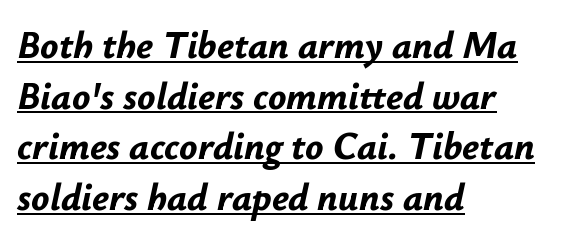
Observe the lean: these are italic letterforms. Teacher's note: observe the even left margin — that is flush-left alignment. Typographic density is high because the face is bold. The lines sit at an ordinary, default distance from one another. The specimen includes a rule beneath the text block's lines.
